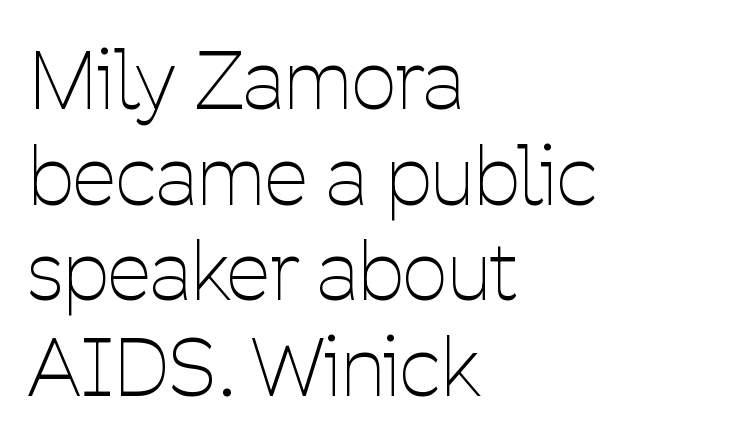
{"serif": "no", "italic": "no", "bold": "no", "weight": "thin", "width": "condensed", "stroke_contrast": "low", "x_height": "medium", "monospaced": "no", "underline": "no", "align": "left", "line_spacing_ratio": 1.21, "letter_spacing": "normal", "letter_spacing_em": 0.0, "glyph_px": 79}
